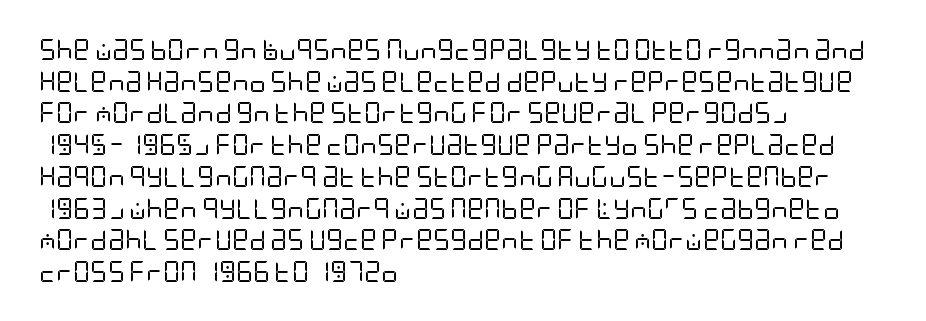
{"italic": "no", "bold": "no", "underline": "no", "align": "left", "line_spacing": "normal", "line_spacing_ratio": 1.51, "letter_spacing": "normal", "letter_spacing_em": 0.0, "glyph_px": 21}
